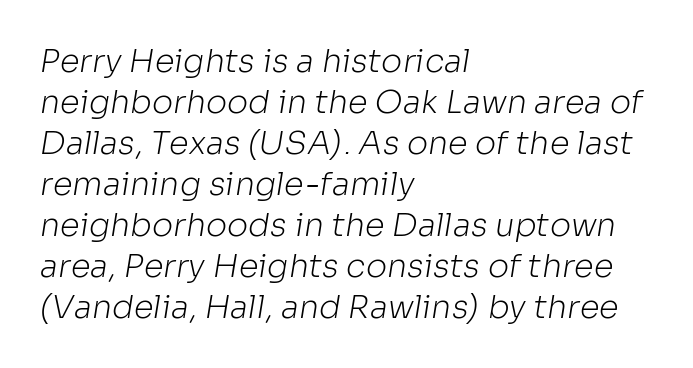
Q: Is the text bold? A: No.
Q: Is the typeface a serif or a sans-serif typeface? A: Sans-serif.
Q: Is the text underlined? A: No.
Q: How is the paragraph aligned? A: Left-aligned.
Q: Is the spacing between letters normal or unusually wide? A: Normal.
Q: Is the spacing between lines tight, normal or loose? A: Normal.
Q: Width (condensed, normal, or wide)? A: Normal.
Q: Stroke contrast? A: Low.
Q: x-height? A: Medium.
Q: Monospaced? A: No.
